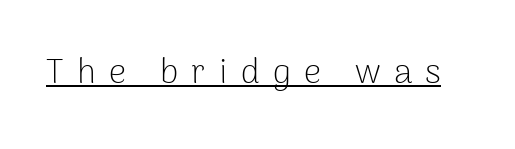
{"serif": "no", "italic": "no", "bold": "no", "weight": "light", "width": "normal", "stroke_contrast": "low", "x_height": "medium", "monospaced": "no", "underline": "yes", "letter_spacing": "wide", "letter_spacing_em": 0.39, "glyph_px": 34}
